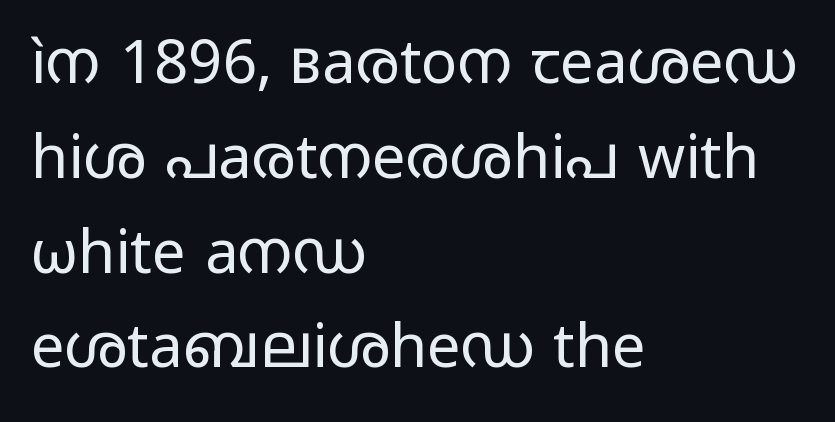
The image shows 60 px regular-weight, wide sans-serif type, upright; set left-aligned, normal line spacing (1.58x), normal letter spacing, not underlined; low stroke contrast and a medium x-height.
